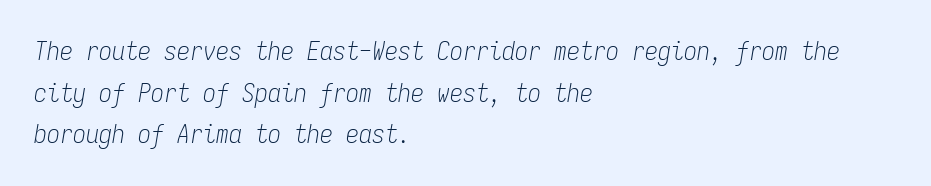
The image shows 26 px text type, italic (leaning right); set left-aligned, normal line spacing (1.6x), normal letter spacing, not underlined.
